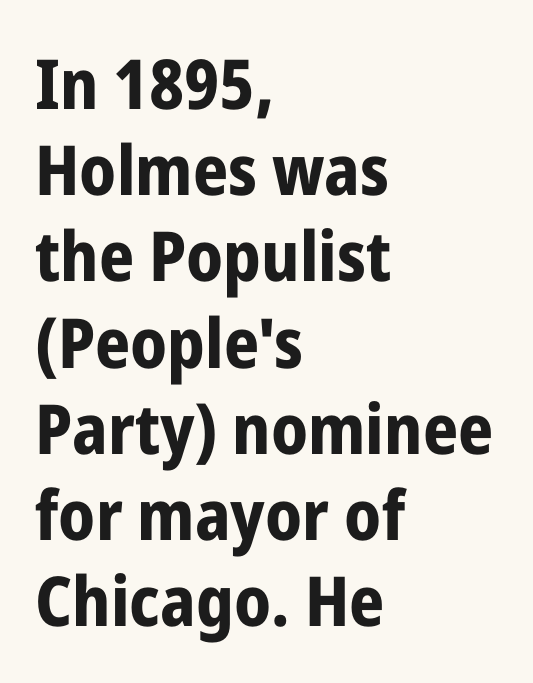
{"serif": "no", "italic": "no", "bold": "yes", "weight": "bold", "width": "condensed", "stroke_contrast": "low", "x_height": "medium", "monospaced": "no", "underline": "no", "align": "left", "line_spacing": "normal", "line_spacing_ratio": 1.25, "letter_spacing": "normal", "letter_spacing_em": 0.0, "glyph_px": 69}
